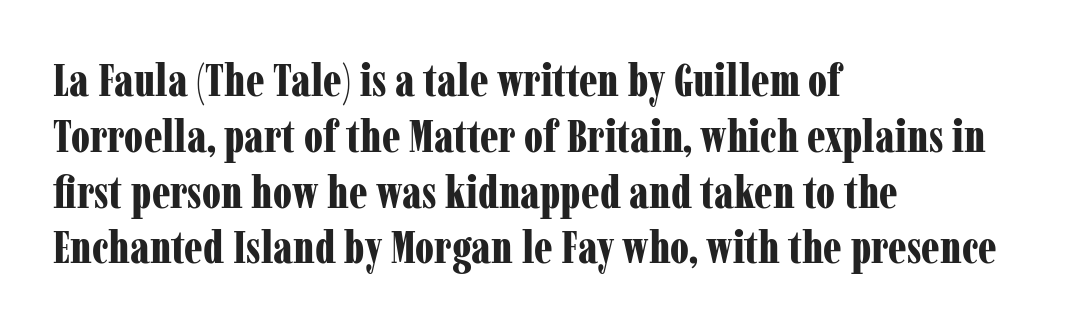
{"serif": "yes", "italic": "no", "bold": "yes", "weight": "bold", "width": "condensed", "stroke_contrast": "low", "x_height": "medium", "monospaced": "no", "underline": "no", "align": "left", "line_spacing_ratio": 1.24, "letter_spacing": "normal", "letter_spacing_em": 0.0, "glyph_px": 45}
